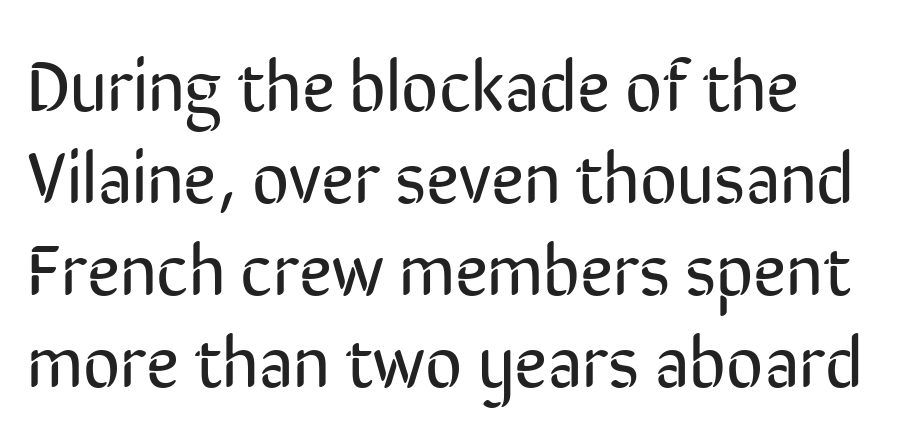
{"serif": "no", "italic": "no", "bold": "no", "weight": "regular", "width": "condensed", "stroke_contrast": "low", "x_height": "medium", "monospaced": "no", "underline": "no", "line_spacing": "normal", "line_spacing_ratio": 1.28, "letter_spacing": "normal", "letter_spacing_em": 0.0, "glyph_px": 72}
